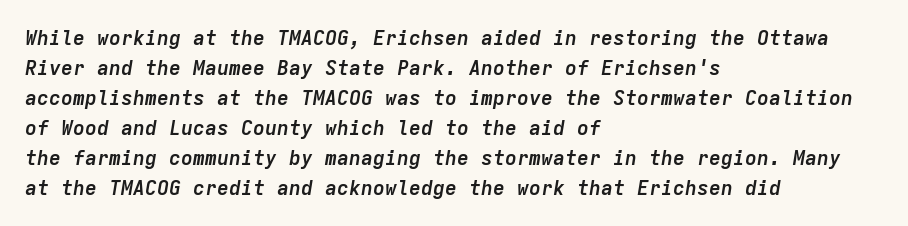
Italic? Definitely — the glyphs are oblique. Caption: bold face, heavy strokes. Baseline-to-baseline distance is the conventional proportion of letter height. Lines of text with bare space underneath. Visually the block forms a straight wall on the left and a jagged coastline on the right.
